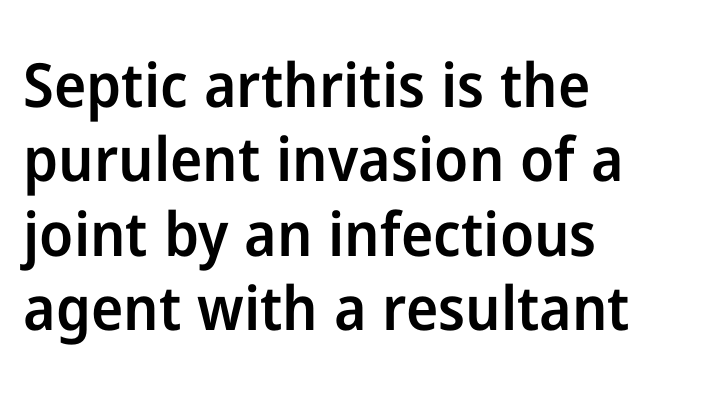
{"serif": "no", "italic": "no", "bold": "semi", "weight": "semibold", "width": "normal", "stroke_contrast": "low", "x_height": "medium", "monospaced": "no", "underline": "no", "align": "left", "line_spacing_ratio": 1.22, "letter_spacing": "normal", "letter_spacing_em": 0.0, "glyph_px": 61}
